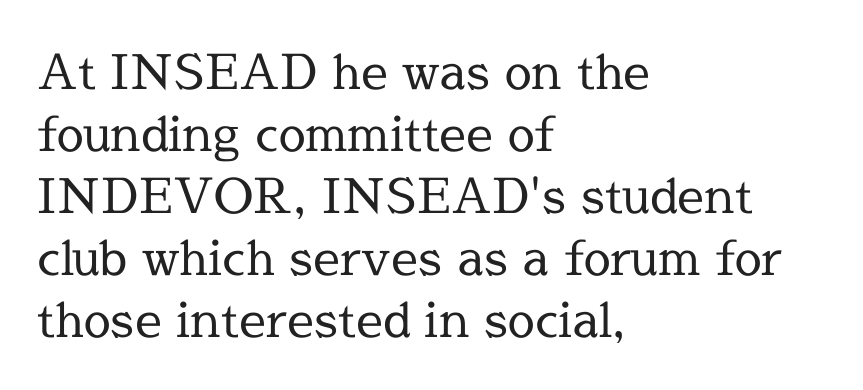
The letters advance in unequal steps, a hallmark of proportional type. The font sits on the lighter half of the weight spectrum, regular included. Serifs: yes, visible at the terminals of the letterforms. If you drew a line through each stem, it would be perfectly vertical.
